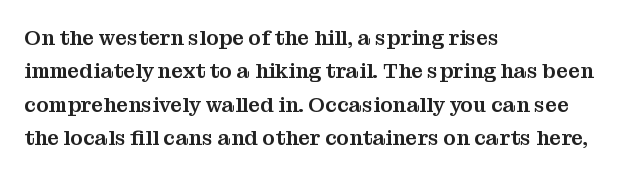
Nobody drew a line under any word here. A student would call this left alignment; a typographer would say flush left, rag right. Rendered with straight, roman letterforms. In terms of leading, this rendering sits right in the middle. Characters follow at the spacing the type designer built in.
